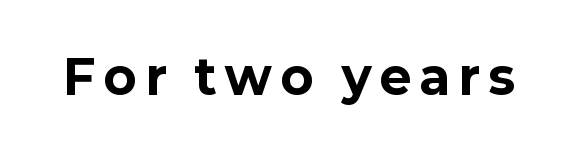
Q: Is the text bold? A: Yes.
Q: Is the text italic (slanted)? A: No, it is upright.
Q: Is the typeface a serif or a sans-serif typeface? A: Sans-serif.
Q: Is the text underlined? A: No.
Q: Width (condensed, normal, or wide)? A: Normal.
Q: Stroke contrast? A: Low.
Q: x-height? A: Medium.
Q: Monospaced? A: No.
